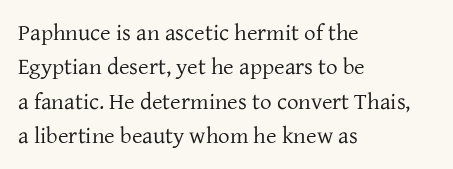
The image shows 23 px text type, upright; set left-aligned, normal line spacing (1.5x), normal letter spacing, not underlined.
